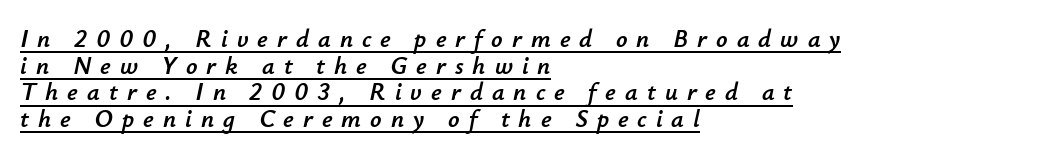
The image shows 25 px text type, italic (leaning right); set left-aligned, tight line spacing (1.07x), unusually wide letter spacing (+0.36 em), underlined.
